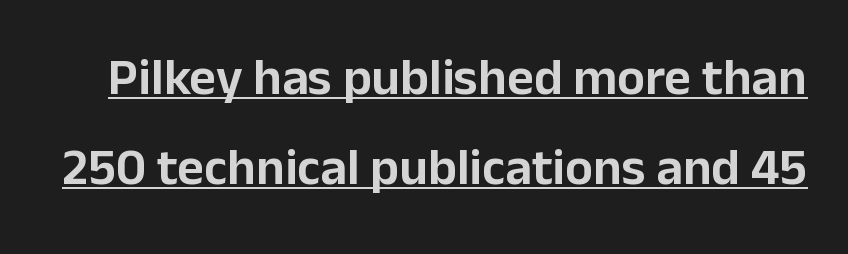
Is this a fixed-width face? No — the glyphs have proportional, varying widths. Looks like someone drew a line under every word here. Tall strokes in this sample are plumb rather than angled. Tracking here is standard; glyphs follow each other at the usual distance. The designer went with a sans here, leaving each stem footless.
